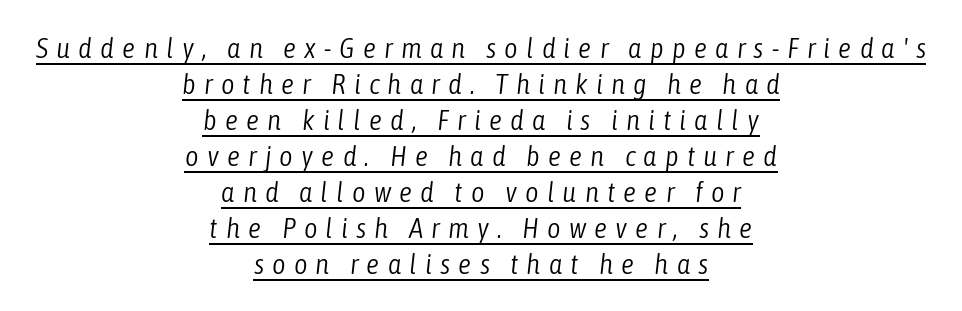
Each line of the rendering has a horizontal stroke beneath the glyphs. The text block is weighted toward neither margin, spreading evenly from the middle. What stands out about the letter spacing? Its width — letters are far apart. The typesetting does not lean heavy: it is not bold.
